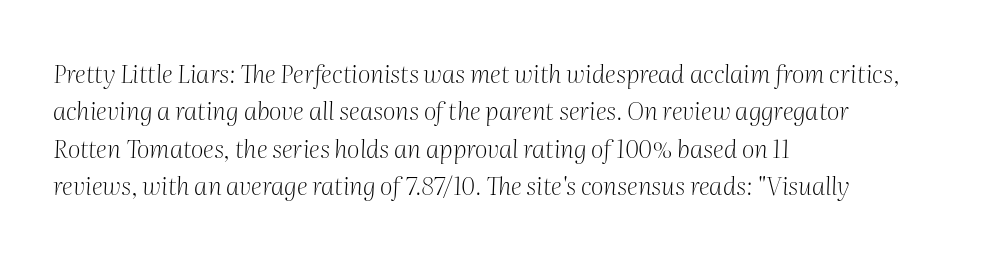
Reading down the block, your eye returns to a fixed left position each line. The text carries the slant typical of an italic or oblique font. The designer left line spacing at the default. Each stroke keeps to a modest, everyday thickness or less. What stands out about the letter spacing? Nothing — it is the standard amount. Rule under the text: the space is simply empty.
